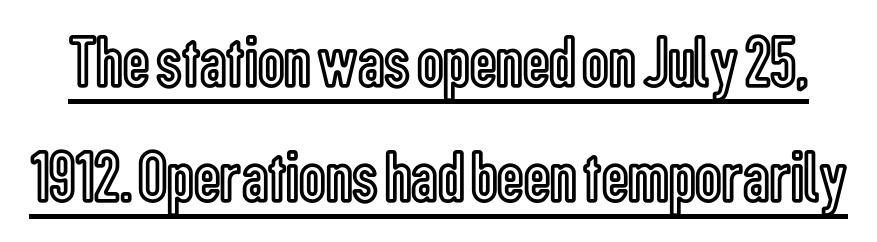
{"italic": "no", "width": "condensed", "x_height": "medium", "monospaced": "no", "underline": "yes", "line_spacing": "normal", "line_spacing_ratio": 1.55, "letter_spacing": "normal", "letter_spacing_em": 0.0, "glyph_px": 74}
